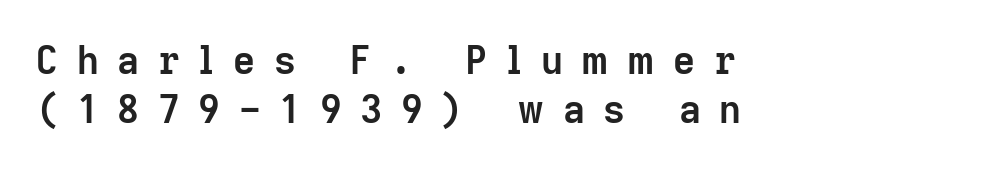
The image shows 38 px semibold sans-serif type, upright; set left-aligned, normal line spacing (1.28x), unusually wide letter spacing (+0.49 em), not underlined; low stroke contrast and a medium x-height.
